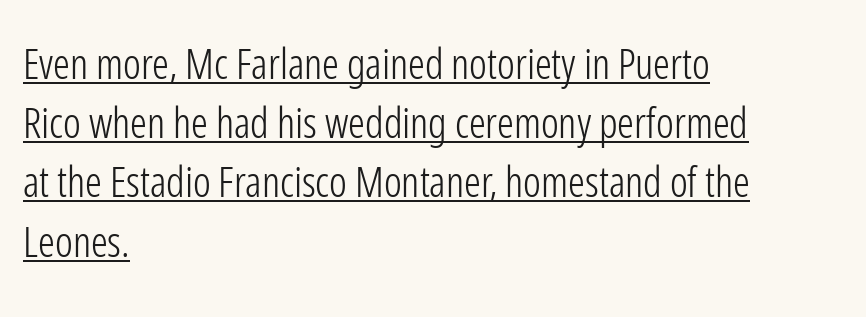
Standard letterfit; no display-style spreading of the glyphs. The font family rendered here belongs to the sans-serif group. Leading matches the norm, producing a regular column. These glyphs show unthickened strokes, regular width or finer. Do the characters align in a grid? No, the font is proportional. If you drew a ruler down the left edge, every line would touch it.
